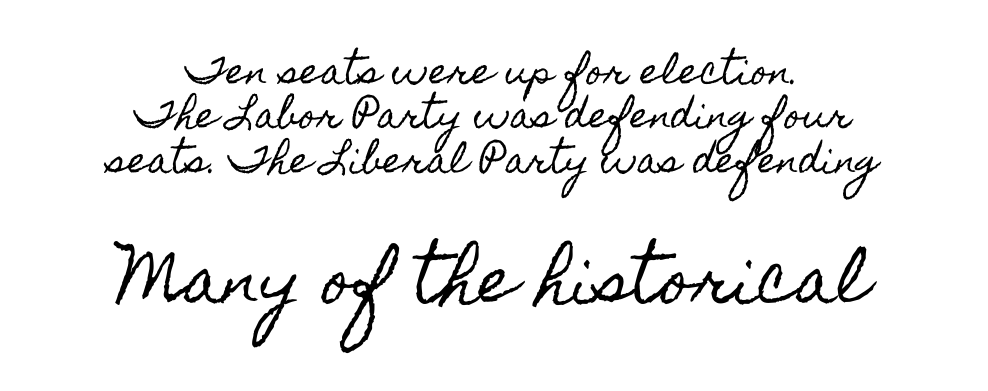
The image shows 62 px condensed type; set centered, normal line spacing (1.27x), normal letter spacing, not underlined; the second (bottom) block is 1.77x larger; a small x-height.
